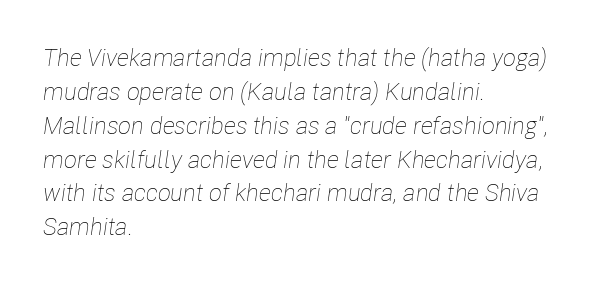
{"italic": "yes", "lean": "right", "slant_degrees": 8, "bold": "no", "underline": "no", "align": "left", "line_spacing": "normal", "line_spacing_ratio": 1.41, "letter_spacing": "normal", "letter_spacing_em": 0.0, "glyph_px": 24}
